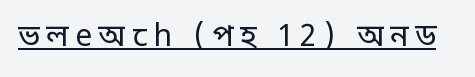
{"serif": "no", "italic": "no", "bold": "no", "weight": "regular", "width": "normal", "stroke_contrast": "low", "x_height": "large", "monospaced": "no", "underline": "yes", "letter_spacing": "wide", "letter_spacing_em": 0.22, "glyph_px": 30}
